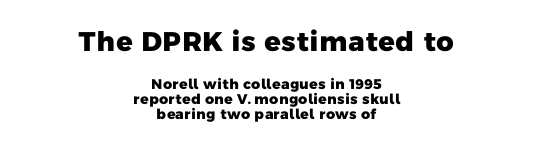
The image shows 27 px bold type; set centered, tight line spacing (1.08x), normal letter spacing, not underlined; the first (top) block is 1.93x larger.
